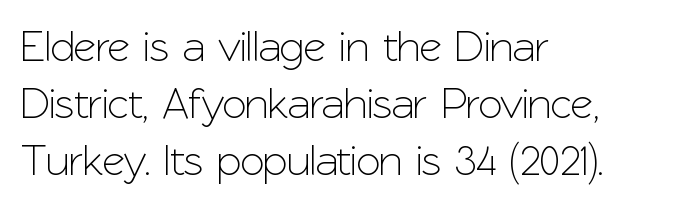
This is sans-serif lettering, the kind often seen on screens and signage. One-word summary of the alignment: left. The line texture is even and compact thanks to regular tracking. Characters remain perfectly vertical along every line. One glance says typical: line gaps are just what's usual.
